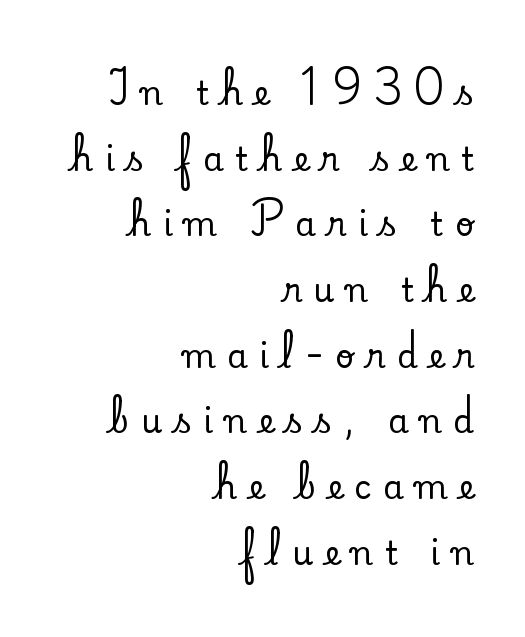
The baseline area is clear. Do the characters align in a grid? No, the font is proportional. Display-style spreading of the glyphs; the letterfit is very open. The text was rendered using a seriffed face with decorative stroke endings. Reading down the block, your eye finds every line finishing at a fixed right position.
